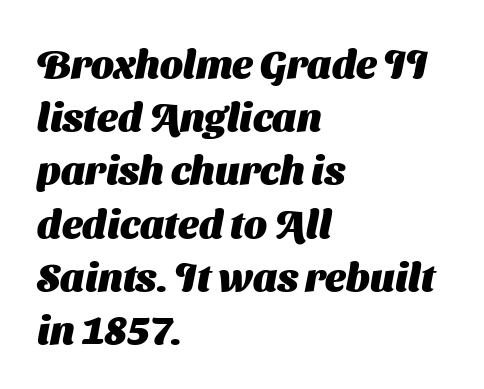
Q: Is the text bold? A: Yes.
Q: Is the typeface a serif or a sans-serif typeface? A: Sans-serif.
Q: Is the text underlined? A: No.
Q: How is the paragraph aligned? A: Left-aligned.
Q: Is the spacing between letters normal or unusually wide? A: Normal.
Q: Is the spacing between lines tight, normal or loose? A: Normal.
Q: Width (condensed, normal, or wide)? A: Normal.
Q: Stroke contrast? A: Medium.
Q: x-height? A: Medium.
Q: Monospaced? A: No.
